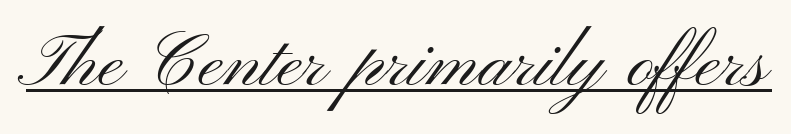
{"serif": "no", "bold": "no", "weight": "light", "width": "wide", "stroke_contrast": "medium", "x_height": "small", "monospaced": "no", "underline": "yes", "letter_spacing": "normal", "letter_spacing_em": 0.0, "glyph_px": 75}
